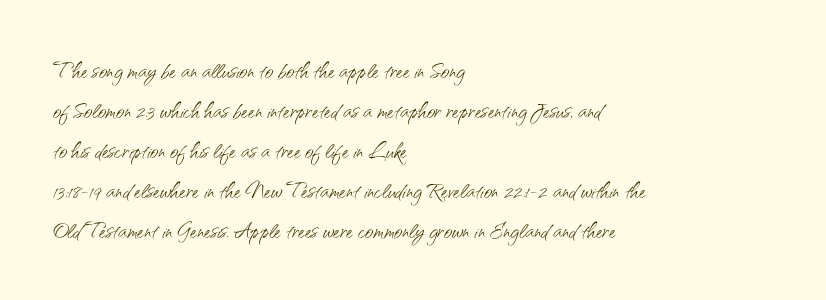
The image shows 29 px light sans-serif type; set left-aligned, normal line spacing (1.38x), normal letter spacing, not underlined; medium stroke contrast and a small x-height.
